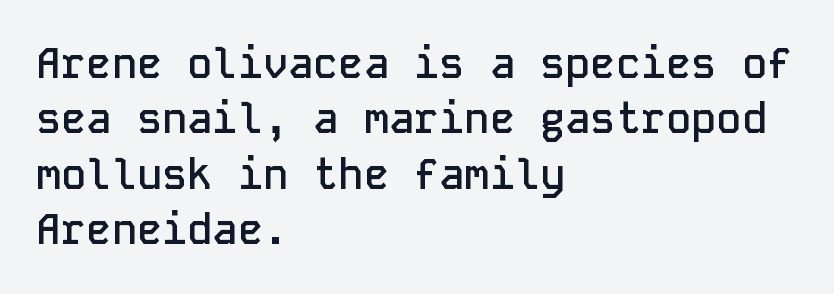
{"serif": "no", "italic": "no", "bold": "semi", "weight": "semibold", "width": "normal", "stroke_contrast": "low", "x_height": "medium", "monospaced": "yes", "underline": "no", "align": "left", "line_spacing": "normal", "line_spacing_ratio": 1.32, "letter_spacing": "normal", "letter_spacing_em": 0.0, "glyph_px": 42}
